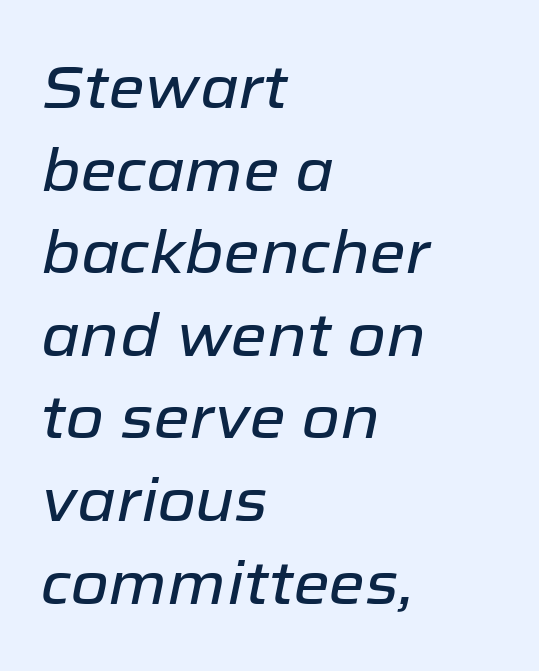
The image shows 59 px text type, italic (leaning right); set left-aligned, normal line spacing (1.4x), normal letter spacing, not underlined; low stroke contrast and a medium x-height.
